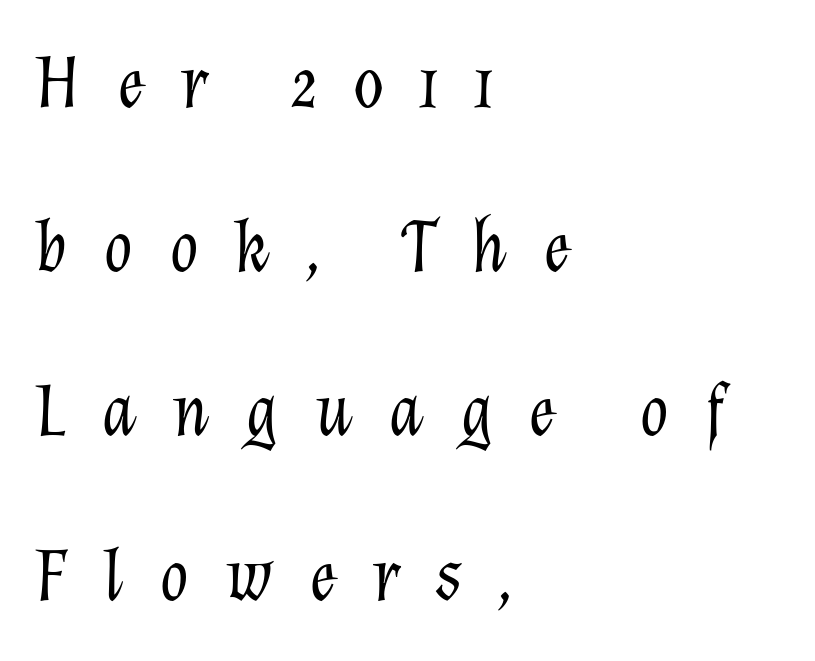
{"italic": "yes", "lean": "right", "slant_degrees": 12, "bold": "no", "weight": "light", "width": "normal", "stroke_contrast": "low", "x_height": "medium", "monospaced": "no", "underline": "no", "align": "left", "line_spacing": "loose", "line_spacing_ratio": 2.19, "letter_spacing": "wide", "letter_spacing_em": 0.47, "glyph_px": 75}
